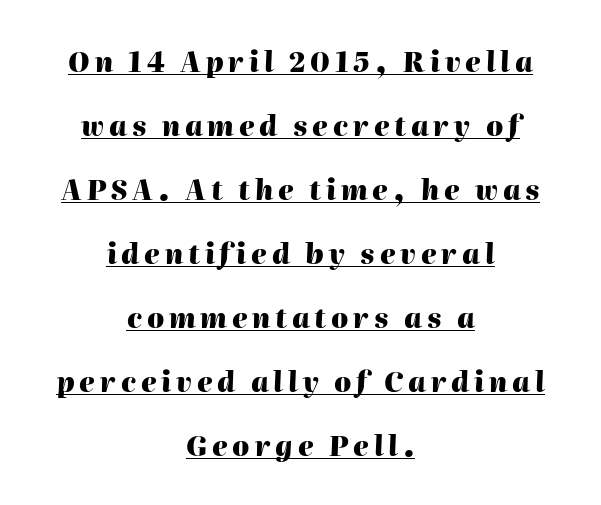
{"italic": "yes", "lean": "right", "slant_degrees": 2, "bold": "yes", "underline": "yes", "align": "center", "line_spacing": "loose", "line_spacing_ratio": 2.37, "glyph_px": 27}
